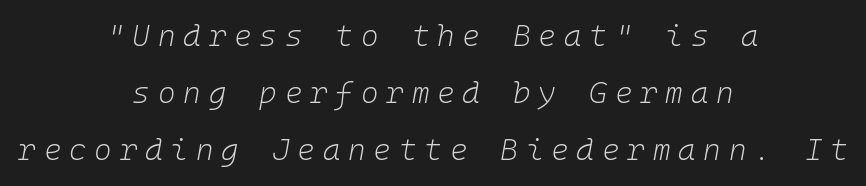
Is the type heavy? It reads as light-to-regular instead. Decoration check: the copy has no underline. Letter spacing: wide. The lettering tilts uniformly, giving the passage an italic look. Every row of glyphs is offset so its center matches the block's center. You could count columns in this text — the font is strictly monospaced.
